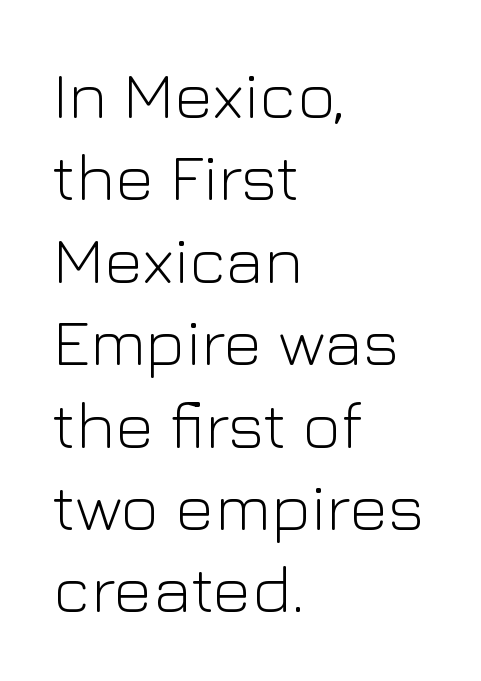
{"serif": "no", "italic": "no", "bold": "no", "weight": "light", "width": "normal", "stroke_contrast": "low", "x_height": "medium", "monospaced": "no", "underline": "no", "align": "left", "line_spacing_ratio": 1.23, "letter_spacing": "normal", "letter_spacing_em": 0.0, "glyph_px": 67}
